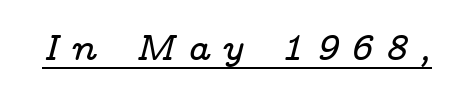
The rendering applies a slant to the glyphs. You can tell from the footed stems that serif type was used. Observe the wide spacing: letters keep a clear distance from each other. The letters advance in unequal steps, a hallmark of proportional type. Does a line run under the words? Yes, clearly.
